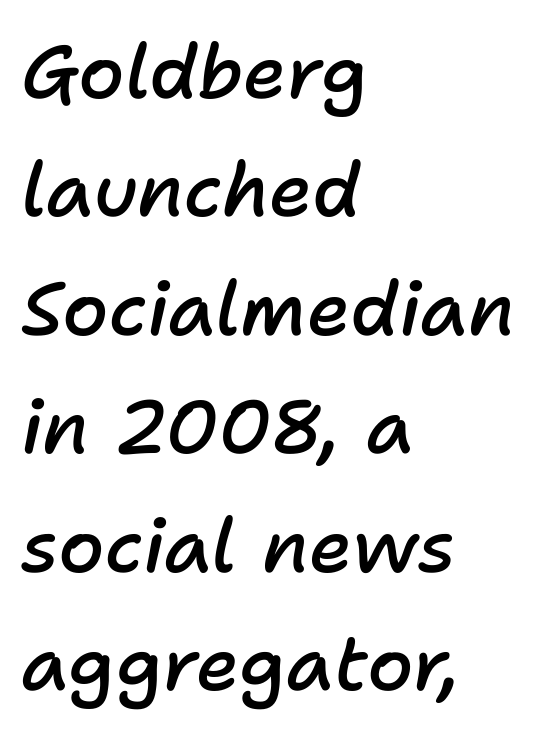
{"italic": "yes", "lean": "right", "slant_degrees": 11, "bold": "semi", "weight": "semibold", "width": "normal", "stroke_contrast": "low", "x_height": "medium", "monospaced": "no", "underline": "no", "align": "left", "line_spacing": "normal", "line_spacing_ratio": 1.58, "letter_spacing": "normal", "letter_spacing_em": 0.0, "glyph_px": 75}
